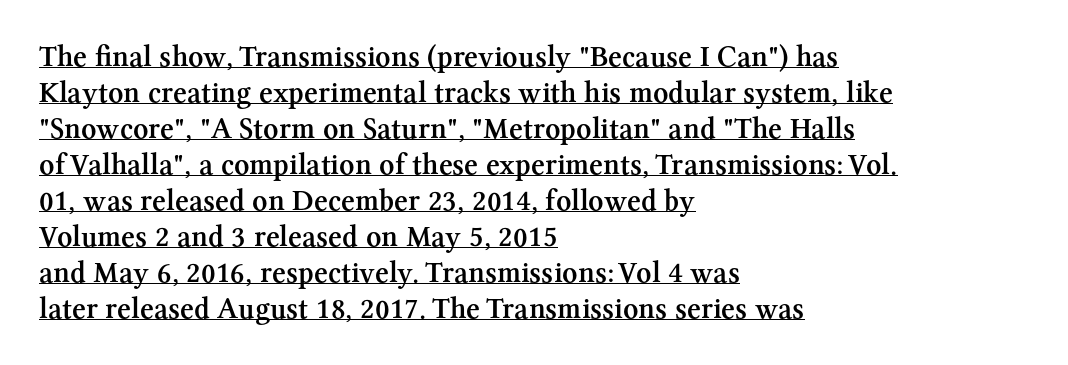
The image shows 30 px semibold serif type, upright; set left-aligned, line spacing 1.2x, normal letter spacing, underlined; medium stroke contrast and a medium x-height.
